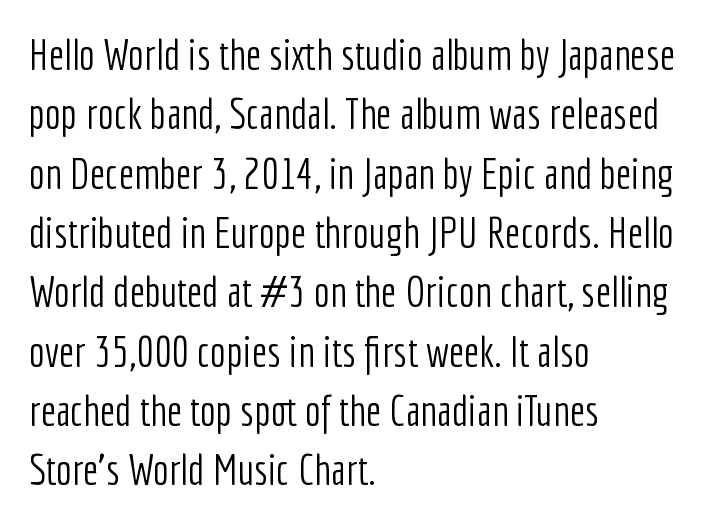
The image shows 43 px light, condensed sans-serif type, upright; set left-aligned, normal line spacing (1.38x), normal letter spacing, not underlined; low stroke contrast and a medium x-height.
